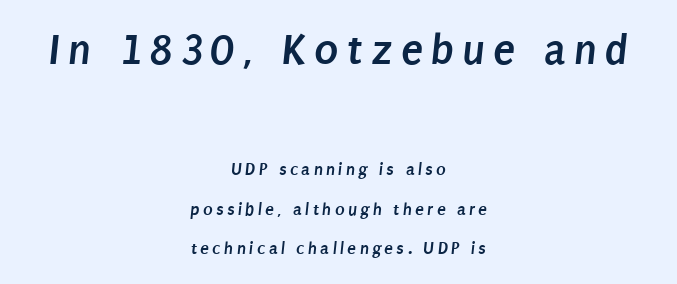
Q: Is the text bold? A: Yes.
Q: Is the typeface a serif or a sans-serif typeface? A: Sans-serif.
Q: Is the text underlined? A: No.
Q: How is the paragraph aligned? A: Centered.
Q: Is the spacing between lines tight, normal or loose? A: Loose.
Q: Which block of text is set in a larger size, the first (top) or the second (bottom)? A: The first (top) one.
Q: Width (condensed, normal, or wide)? A: Condensed.
Q: Stroke contrast? A: Low.
Q: x-height? A: Large.
Q: Monospaced? A: No.
